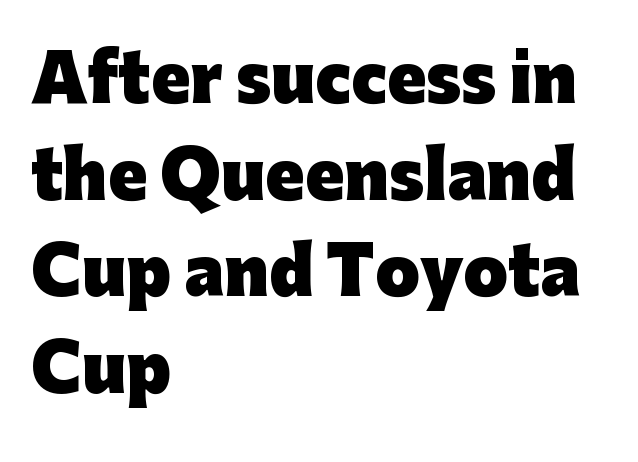
The image shows 64 px heavy sans-serif type, upright; set left-aligned, normal line spacing (1.51x), normal letter spacing, not underlined; low stroke contrast and a medium x-height.
